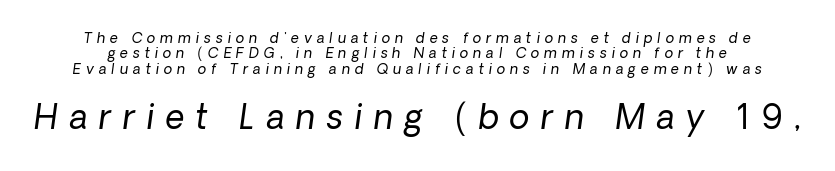
The image shows 33 px regular-weight sans-serif type; set tight line spacing (1.09x), unusually wide letter spacing (+0.35 em), not underlined; the second (bottom) block is 2.36x larger; low stroke contrast and a medium x-height.
